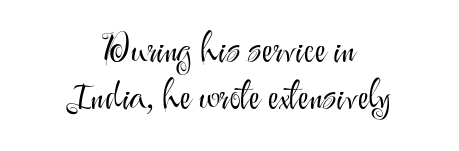
{"serif": "no", "bold": "no", "weight": "light", "width": "normal", "stroke_contrast": "medium", "x_height": "small", "monospaced": "no", "underline": "no", "align": "center", "line_spacing_ratio": 1.21, "letter_spacing": "normal", "letter_spacing_em": 0.0, "glyph_px": 39}
